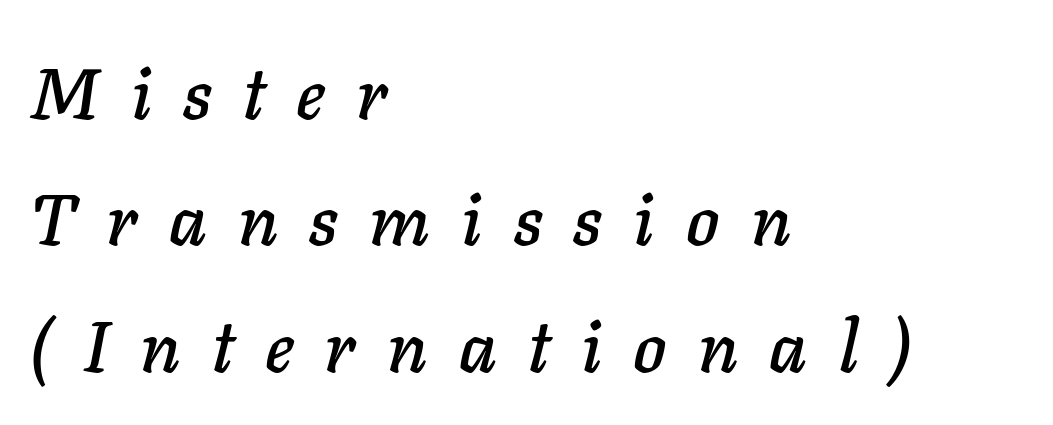
The image shows 71 px text type, italic (leaning right); set left-aligned, line spacing 1.78x, unusually wide letter spacing (+0.44 em), not underlined; low stroke contrast and a medium x-height.
